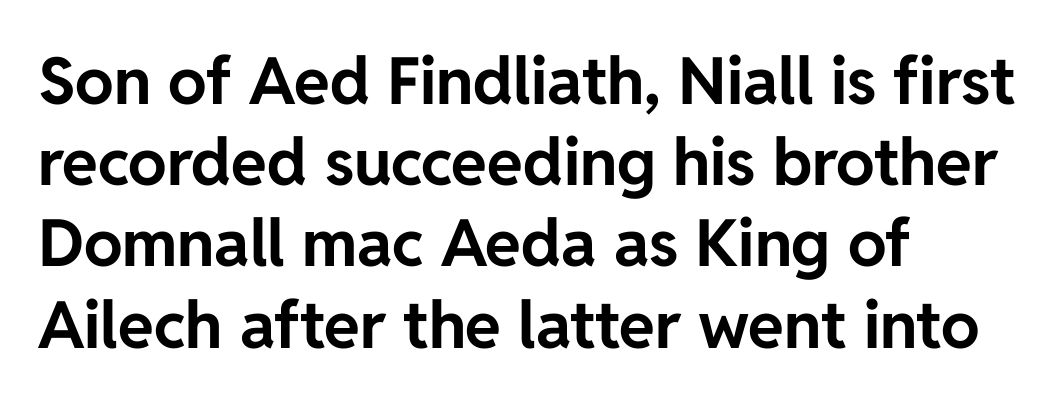
{"serif": "no", "italic": "no", "bold": "yes", "weight": "bold", "width": "normal", "stroke_contrast": "low", "x_height": "medium", "monospaced": "no", "underline": "no", "align": "left", "line_spacing": "normal", "line_spacing_ratio": 1.25, "letter_spacing": "normal", "letter_spacing_em": 0.0, "glyph_px": 65}
